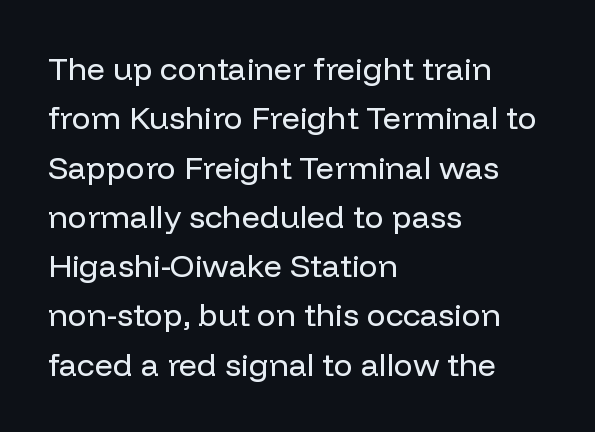
The image shows 32 px regular-weight sans-serif type, upright; set left-aligned, normal line spacing (1.54x), normal letter spacing, not underlined; low stroke contrast and a medium x-height.
